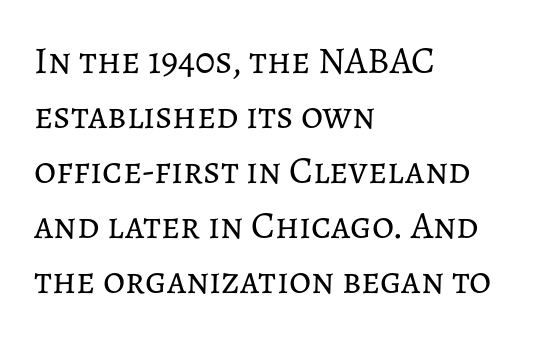
The image shows 38 px regular-weight type, upright; set left-aligned, normal line spacing (1.45x), normal letter spacing, not underlined; low stroke contrast and a medium x-height.
